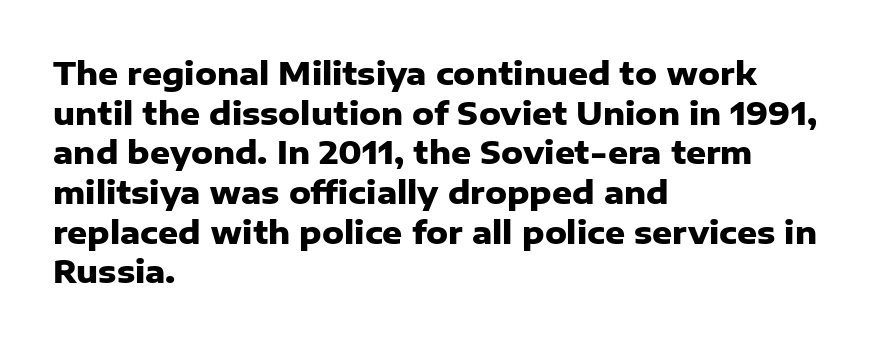
{"serif": "no", "italic": "no", "bold": "yes", "weight": "heavy", "width": "normal", "stroke_contrast": "low", "x_height": "medium", "monospaced": "no", "underline": "no", "align": "left", "line_spacing": "normal", "line_spacing_ratio": 1.28, "letter_spacing": "normal", "letter_spacing_em": 0.0, "glyph_px": 31}
